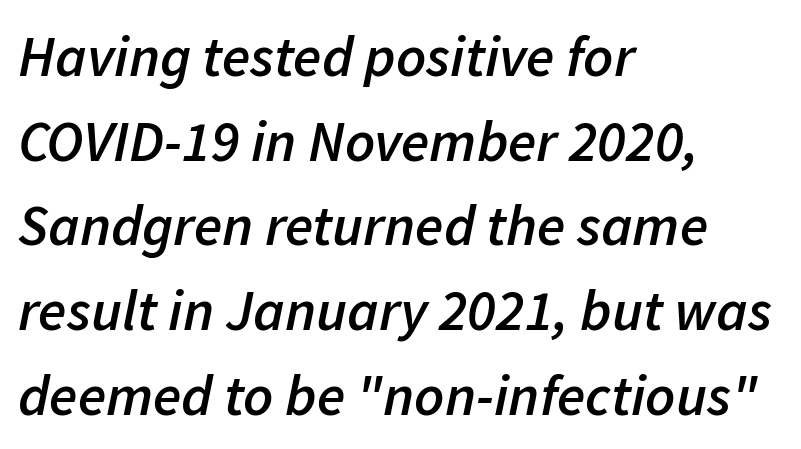
The image shows 58 px semibold type, italic (leaning right); set left-aligned, normal line spacing (1.46x), normal letter spacing, not underlined; low stroke contrast and a medium x-height.
